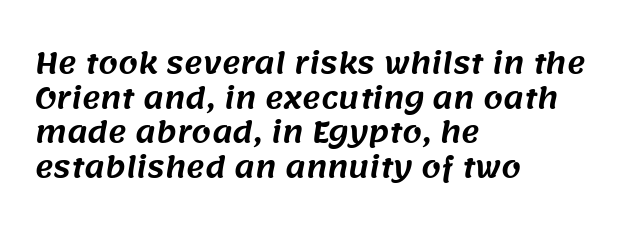
These lines are rendered in a variable-pitch font. This rendering uses left alignment, leaving the right contour irregular. Serifs: no, the terminals of the letterforms are clean. This rendering leaves character spacing at its baseline value. The passage shown is not underscored anywhere.
